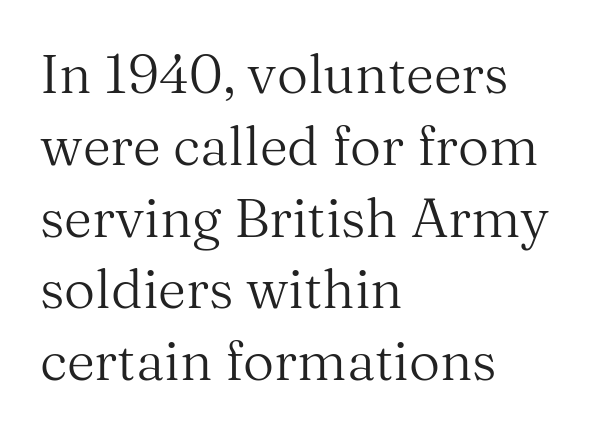
{"serif": "yes", "italic": "no", "bold": "no", "weight": "regular", "width": "normal", "stroke_contrast": "medium", "x_height": "medium", "monospaced": "no", "underline": "no", "align": "left", "line_spacing": "normal", "line_spacing_ratio": 1.33, "letter_spacing": "normal", "letter_spacing_em": 0.0, "glyph_px": 54}
